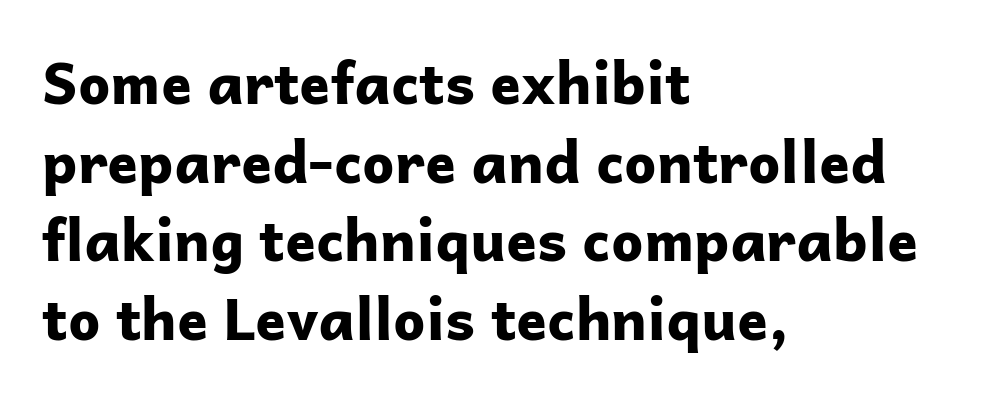
Decoration check: the copy has no underline. Baseline-to-baseline distance is the conventional proportion of letter height. The lines in this sample share a left origin and differ only in where they stop. Do the letters lean? They stand straight. Spacing between characters is what you'd get straight out of the box. Character widths vary here, with narrow letters taking less room than wide ones.
